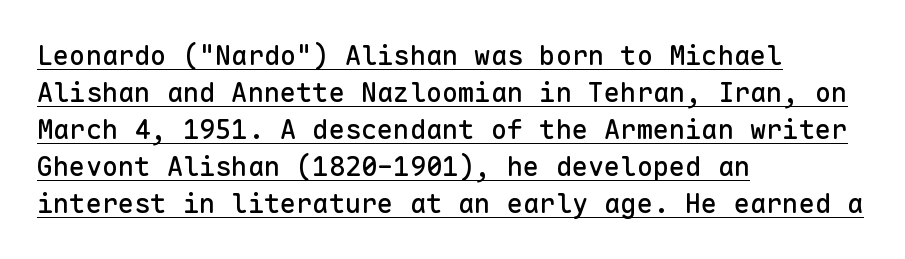
Q: Is the text italic (slanted)? A: No, it is upright.
Q: Is the text underlined? A: Yes.
Q: How is the paragraph aligned? A: Left-aligned.
Q: Is the spacing between letters normal or unusually wide? A: Normal.
Q: Is the spacing between lines tight, normal or loose? A: Normal.
